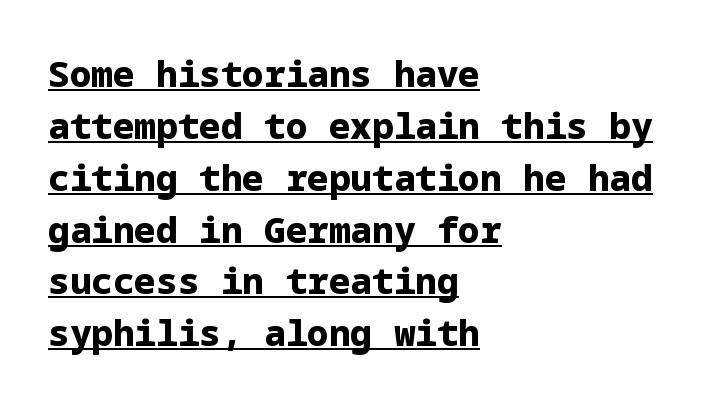
Q: Is the text bold? A: Yes.
Q: Is the text italic (slanted)? A: No, it is upright.
Q: Is the typeface a serif or a sans-serif typeface? A: Sans-serif.
Q: Is the text underlined? A: Yes.
Q: How is the paragraph aligned? A: Left-aligned.
Q: Is the spacing between letters normal or unusually wide? A: Normal.
Q: Is the spacing between lines tight, normal or loose? A: Normal.
Q: Width (condensed, normal, or wide)? A: Normal.
Q: Stroke contrast? A: Low.
Q: x-height? A: Medium.
